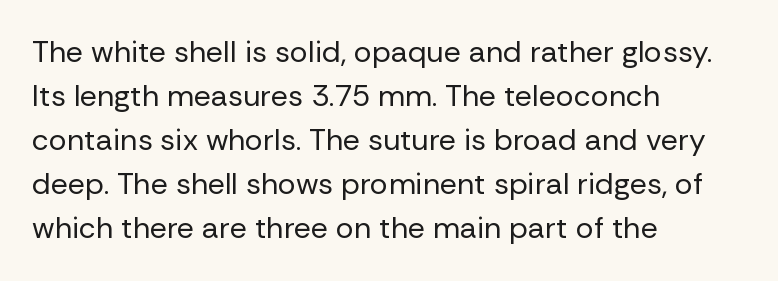
{"serif": "no", "italic": "no", "bold": "no", "weight": "regular", "width": "normal", "stroke_contrast": "low", "x_height": "medium", "monospaced": "no", "underline": "no", "align": "left", "line_spacing": "normal", "line_spacing_ratio": 1.47, "letter_spacing": "normal", "letter_spacing_em": 0.0, "glyph_px": 30}
